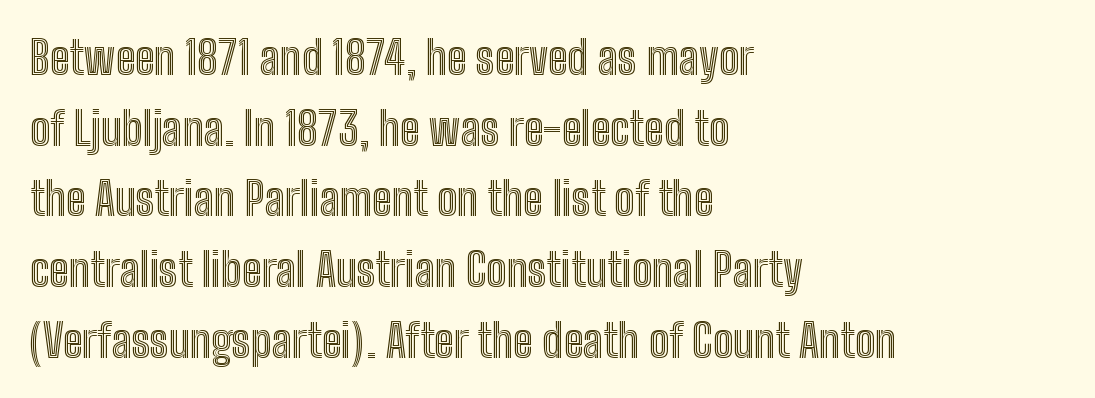
Q: Is the text italic (slanted)? A: No, it is upright.
Q: Is the text underlined? A: No.
Q: How is the paragraph aligned? A: Left-aligned.
Q: Is the spacing between letters normal or unusually wide? A: Normal.
Q: Is the spacing between lines tight, normal or loose? A: Normal.
Q: Width (condensed, normal, or wide)? A: Condensed.
Q: x-height? A: Medium.
Q: Monospaced? A: No.
